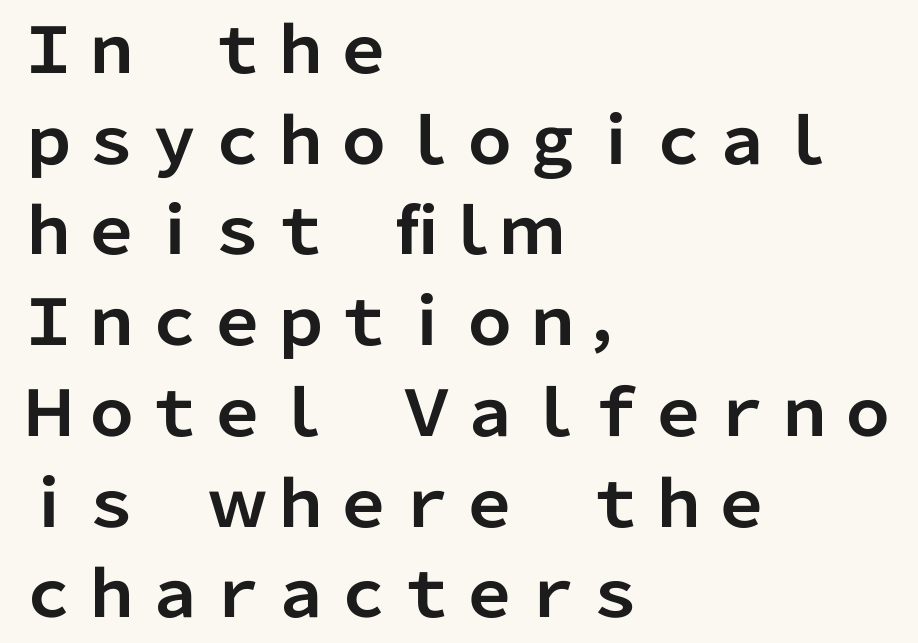
Q: Is the text bold? A: Yes.
Q: Is the text italic (slanted)? A: No, it is upright.
Q: Is the typeface a serif or a sans-serif typeface? A: Sans-serif.
Q: Is the text underlined? A: No.
Q: How is the paragraph aligned? A: Left-aligned.
Q: Is the spacing between letters normal or unusually wide? A: Normal.
Q: Is the spacing between lines tight, normal or loose? A: Normal.
Q: Width (condensed, normal, or wide)? A: Normal.
Q: Stroke contrast? A: Low.
Q: x-height? A: Medium.
Q: Monospaced? A: No.
